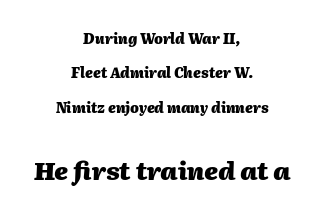
{"italic": "yes", "lean": "right", "slant_degrees": 2, "bold": "yes", "underline": "no", "align": "center", "line_spacing": "loose", "line_spacing_ratio": 2.45, "letter_spacing": "normal", "letter_spacing_em": 0.0, "larger_block": "second", "size_ratio": 1.79, "glyph_px": 25}
